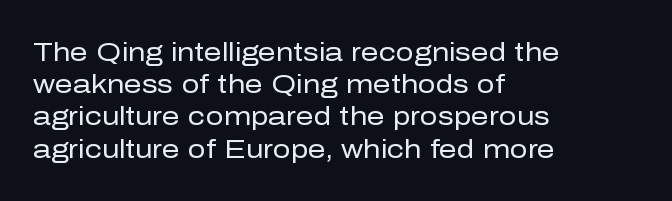
The image shows 25 px text type, upright; set left-aligned, normal line spacing (1.29x), normal letter spacing, not underlined.
